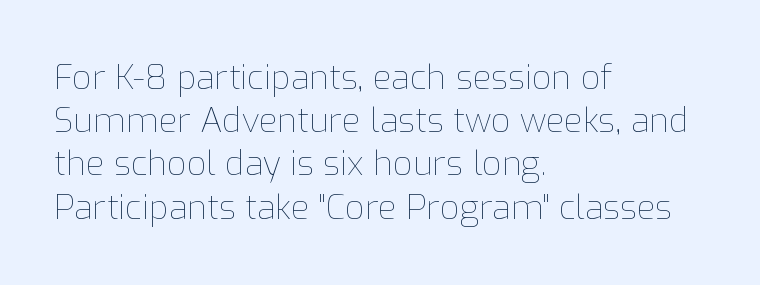
Q: Is the text bold? A: No.
Q: Is the text italic (slanted)? A: No, it is upright.
Q: Is the text underlined? A: No.
Q: How is the paragraph aligned? A: Left-aligned.
Q: Is the spacing between letters normal or unusually wide? A: Normal.
Q: Is the spacing between lines tight, normal or loose? A: Normal.
Q: Width (condensed, normal, or wide)? A: Normal.
Q: Stroke contrast? A: Low.
Q: x-height? A: Medium.
Q: Monospaced? A: No.
